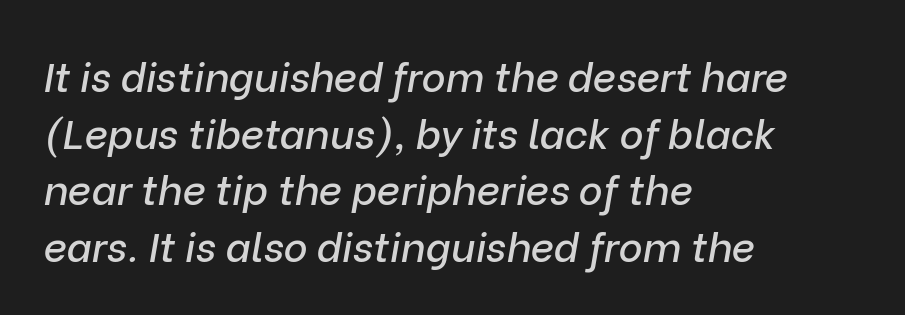
Q: Is the text italic (slanted)? A: Yes, it leans right by about 9 degrees.
Q: Is the text underlined? A: No.
Q: How is the paragraph aligned? A: Left-aligned.
Q: Is the spacing between letters normal or unusually wide? A: Normal.
Q: Is the spacing between lines tight, normal or loose? A: Normal.
Q: Width (condensed, normal, or wide)? A: Normal.
Q: Stroke contrast? A: Low.
Q: x-height? A: Medium.
Q: Monospaced? A: No.
